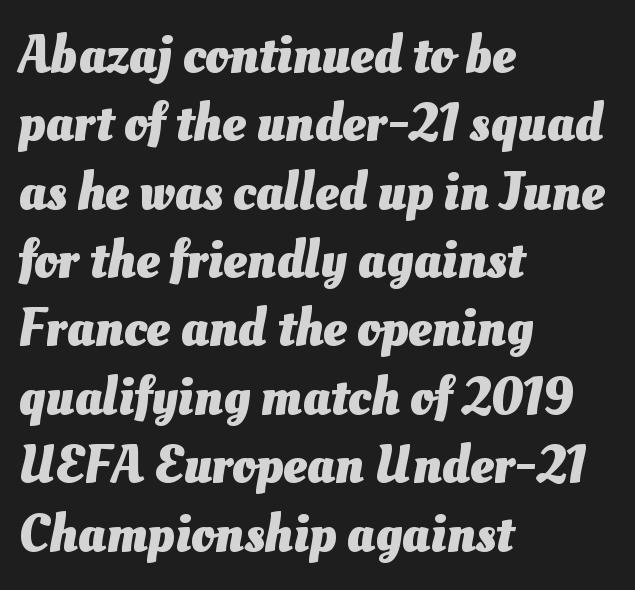
Q: Is the text bold? A: Yes.
Q: Is the text underlined? A: No.
Q: How is the paragraph aligned? A: Left-aligned.
Q: Is the spacing between letters normal or unusually wide? A: Normal.
Q: Is the spacing between lines tight, normal or loose? A: Normal.
Q: Width (condensed, normal, or wide)? A: Normal.
Q: Stroke contrast? A: Medium.
Q: x-height? A: Small.
Q: Monospaced? A: No.
